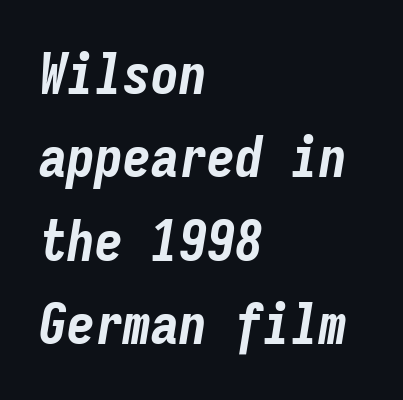
The image shows 56 px bold, condensed type, italic (leaning right), monospaced; set left-aligned, normal line spacing (1.49x), normal letter spacing, not underlined; low stroke contrast and a medium x-height.
